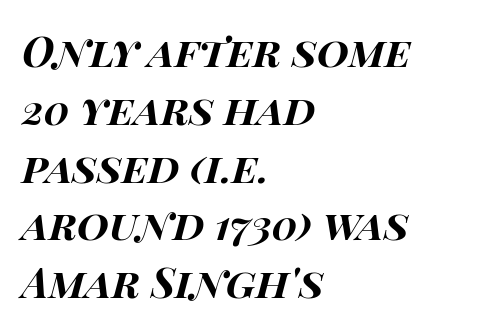
Layout note: lines flush left. Set as a true bold cut, around the 700 mark. Tracking here is standard; glyphs follow each other at the usual distance. Plain, unruled lines of type.
